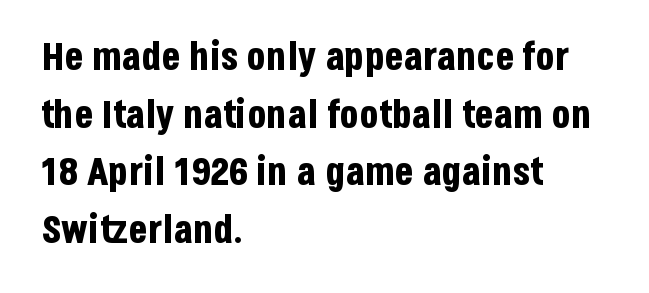
Letter spacing: default. A typesetter would call this proportional, since set widths differ per character. Check where the strokes stop: nothing finishes them off — pure sans. The type sits square on the baseline with zero lean.
